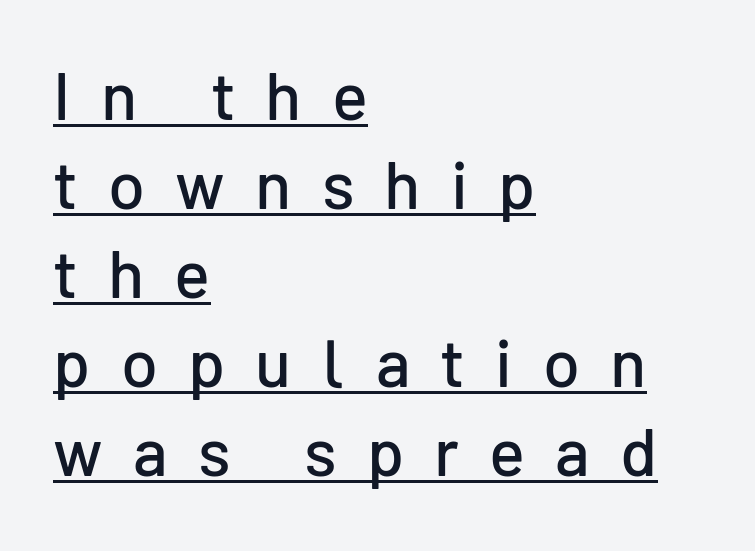
{"serif": "no", "italic": "no", "width": "normal", "stroke_contrast": "low", "x_height": "medium", "monospaced": "no", "underline": "yes", "align": "left", "line_spacing": "normal", "line_spacing_ratio": 1.33, "letter_spacing": "wide", "letter_spacing_em": 0.45, "glyph_px": 67}
